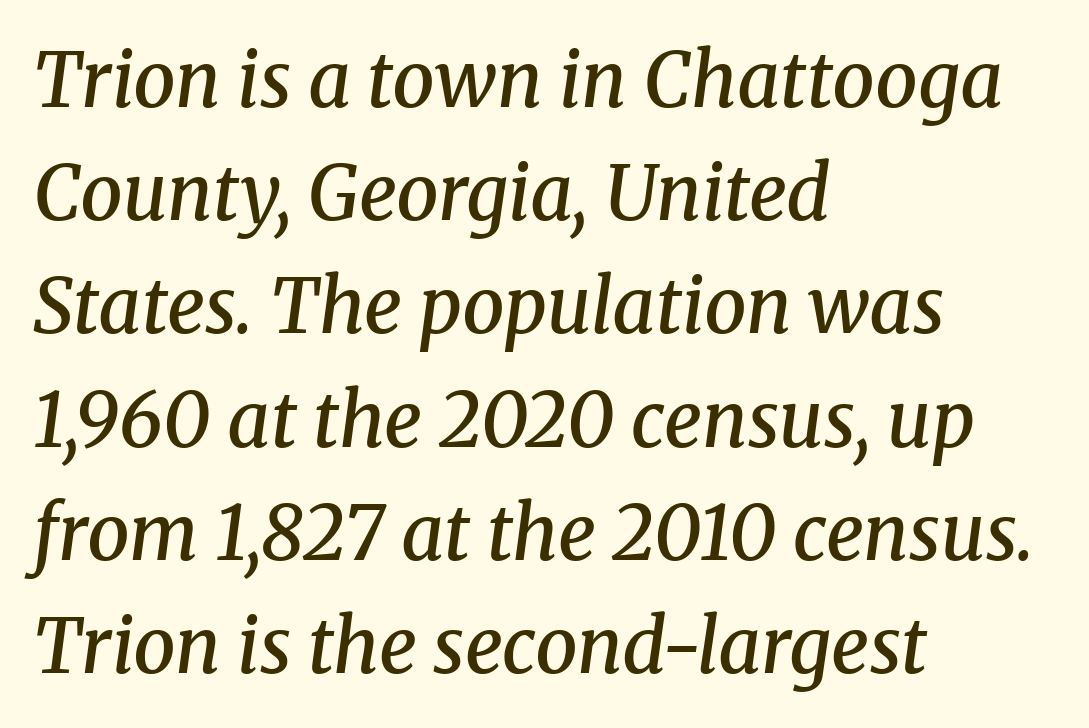
{"serif": "yes", "italic": "yes", "lean": "right", "slant_degrees": 8, "bold": "semi", "weight": "semibold", "width": "normal", "stroke_contrast": "medium", "x_height": "medium", "monospaced": "no", "underline": "no", "align": "left", "line_spacing": "normal", "line_spacing_ratio": 1.51, "letter_spacing": "normal", "letter_spacing_em": 0.0, "glyph_px": 75}
